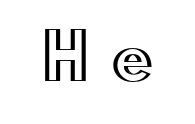
{"italic": "no", "width": "wide", "x_height": "small", "monospaced": "no", "underline": "no", "letter_spacing": "wide", "letter_spacing_em": 0.35, "glyph_px": 63}
